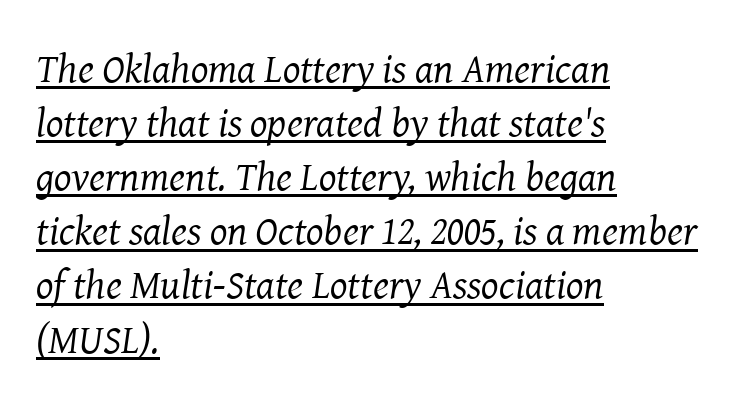
Q: Is the text bold? A: No.
Q: Is the text italic (slanted)? A: Yes, it leans right by about 8 degrees.
Q: Is the typeface a serif or a sans-serif typeface? A: Serif.
Q: Is the text underlined? A: Yes.
Q: How is the paragraph aligned? A: Left-aligned.
Q: Is the spacing between letters normal or unusually wide? A: Normal.
Q: Is the spacing between lines tight, normal or loose? A: Normal.
Q: Width (condensed, normal, or wide)? A: Normal.
Q: Stroke contrast? A: Medium.
Q: x-height? A: Medium.
Q: Monospaced? A: No.
